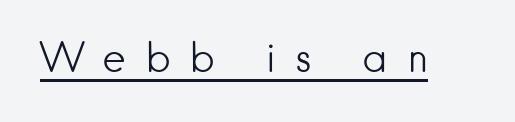
Q: Is the text bold? A: No.
Q: Is the text italic (slanted)? A: No, it is upright.
Q: Is the typeface a serif or a sans-serif typeface? A: Sans-serif.
Q: Is the text underlined? A: Yes.
Q: Is the spacing between letters normal or unusually wide? A: Unusually wide.
Q: Width (condensed, normal, or wide)? A: Normal.
Q: Stroke contrast? A: Low.
Q: x-height? A: Small.
Q: Monospaced? A: No.
